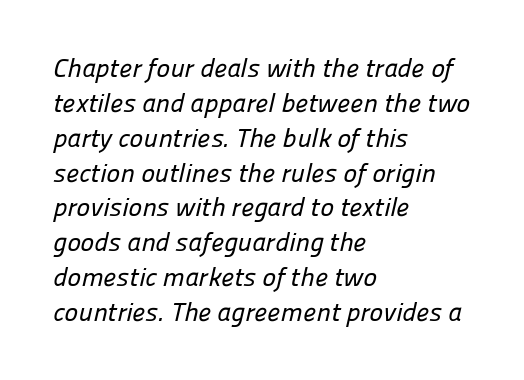
{"underline": "no", "align": "left", "line_spacing": "normal", "line_spacing_ratio": 1.34, "letter_spacing": "normal", "letter_spacing_em": 0.0, "glyph_px": 26}
